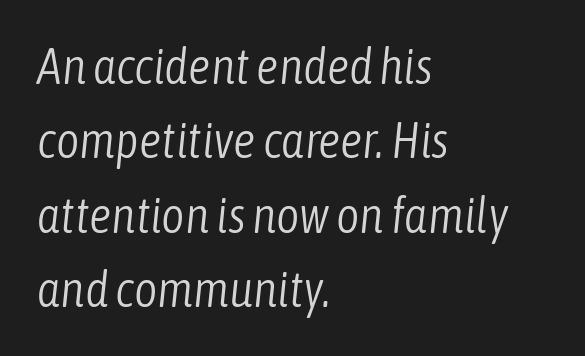
Weight: in the light-to-regular range. A typesetter would call this zero additional tracking. Horizontal bands of white between lines are of average thickness. Do the characters align in a grid? No, the font is proportional. The baseline area is clear.
